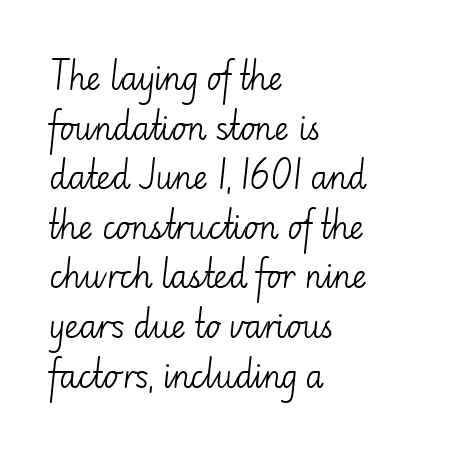
Reading down the block, your eye returns to a fixed left position each line. Is this a fixed-width face? No — the glyphs have proportional, varying widths. What's the leading like? Ordinary, nothing unusual.
